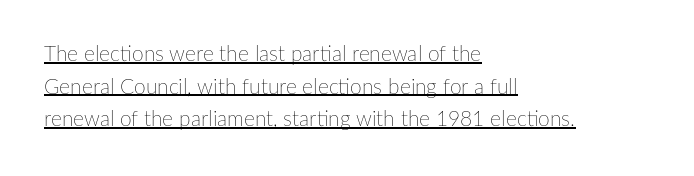
Weight: in the light-to-regular range. Italic: no, the glyphs are upright roman. Does the leading feel generous? No, just average. The line texture is even and compact thanks to regular tracking. The rendering uses the underline text-decoration. Line starts are locked; line ends wander.
